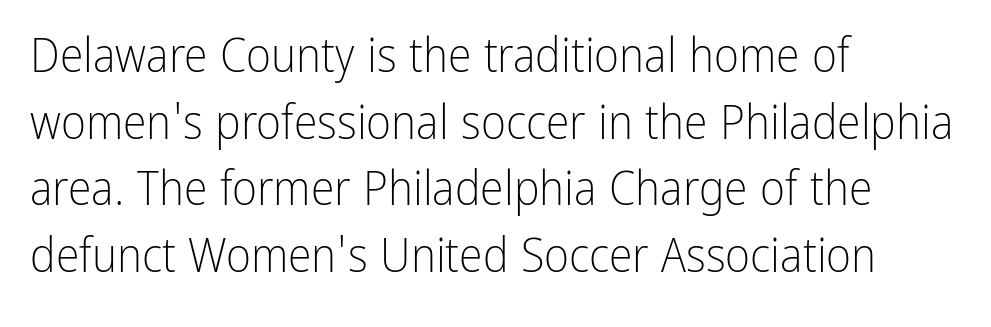
Q: Is the text bold? A: No.
Q: Is the text italic (slanted)? A: No, it is upright.
Q: Is the typeface a serif or a sans-serif typeface? A: Sans-serif.
Q: Is the text underlined? A: No.
Q: How is the paragraph aligned? A: Left-aligned.
Q: Is the spacing between letters normal or unusually wide? A: Normal.
Q: Is the spacing between lines tight, normal or loose? A: Normal.
Q: Width (condensed, normal, or wide)? A: Condensed.
Q: Stroke contrast? A: Low.
Q: x-height? A: Medium.
Q: Monospaced? A: No.
